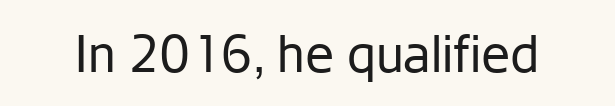
The image shows 52 px regular-weight sans-serif type, upright; set normal letter spacing, not underlined; low stroke contrast and a medium x-height.
